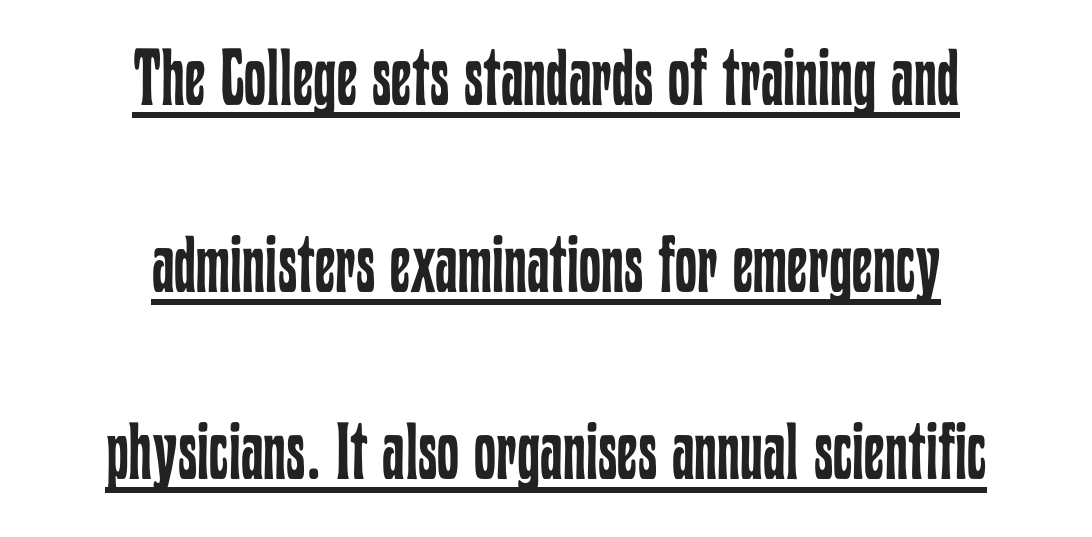
Q: Is the text bold? A: No.
Q: Is the text italic (slanted)? A: No, it is upright.
Q: Is the text underlined? A: Yes.
Q: How is the paragraph aligned? A: Centered.
Q: Is the spacing between letters normal or unusually wide? A: Normal.
Q: Is the spacing between lines tight, normal or loose? A: Loose.
Q: Width (condensed, normal, or wide)? A: Condensed.
Q: Stroke contrast? A: Low.
Q: x-height? A: Medium.
Q: Monospaced? A: No.
